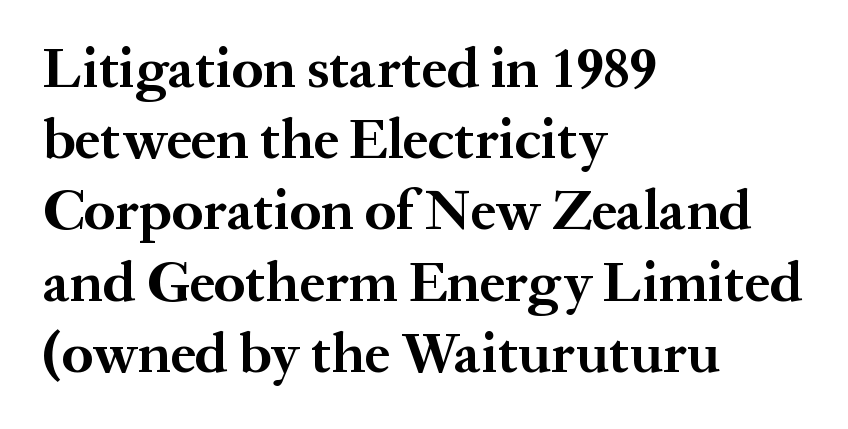
The rendering uses a bold face; every stroke is thick and dark. These lines are rendered in a variable-pitch font. Ascenders rise straight up at ninety degrees. Just letters on the line, the space beneath them empty. In terms of letterform style, serifs are clearly present.
